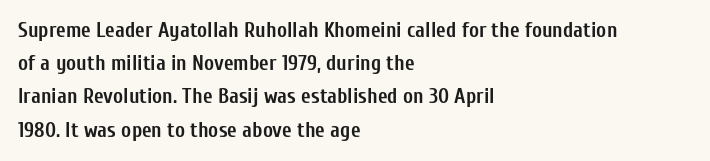
The image shows 21 px bold type, upright; set left-aligned, normal line spacing (1.58x), normal letter spacing, not underlined.
